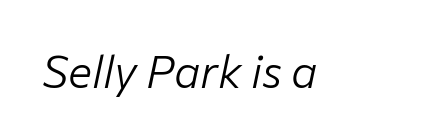
Spacing between characters is what you'd get straight out of the box. Beneath every word, the page is bare. Characters are canted at an angle relative to the baseline's perpendicular. Think standard paragraph weight, or any step lighter than that.
